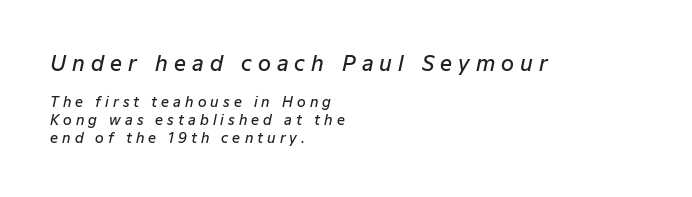
Compared with an ordinary text face, these strokes are moderately heavier — a semibold. Is the lower block the larger one? No — the upper block carries the bigger type. If you drew a ruler down the left edge, every line would touch it. Loose tracking; the words dissolve into strings of separated letters. Designer's note — italics engaged. Regular leading.
